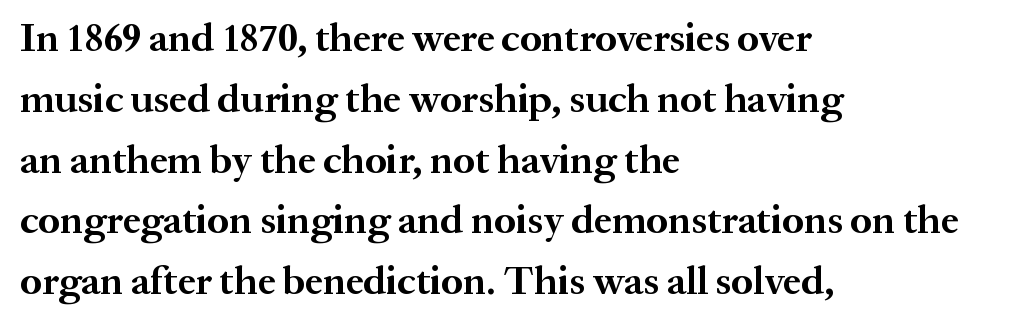
The image shows 40 px bold serif type, upright; set left-aligned, normal line spacing (1.52x), normal letter spacing, not underlined; medium stroke contrast and a medium x-height.
